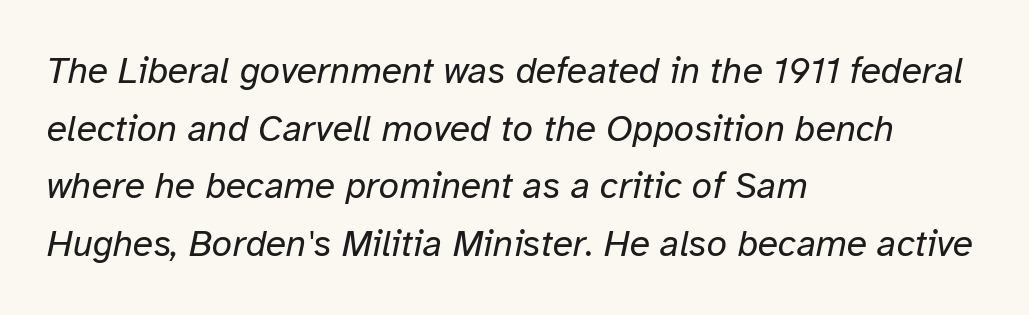
The image shows 37 px regular-weight type, italic (leaning right); set left-aligned, normal line spacing (1.56x), normal letter spacing, not underlined; low stroke contrast and a medium x-height.
